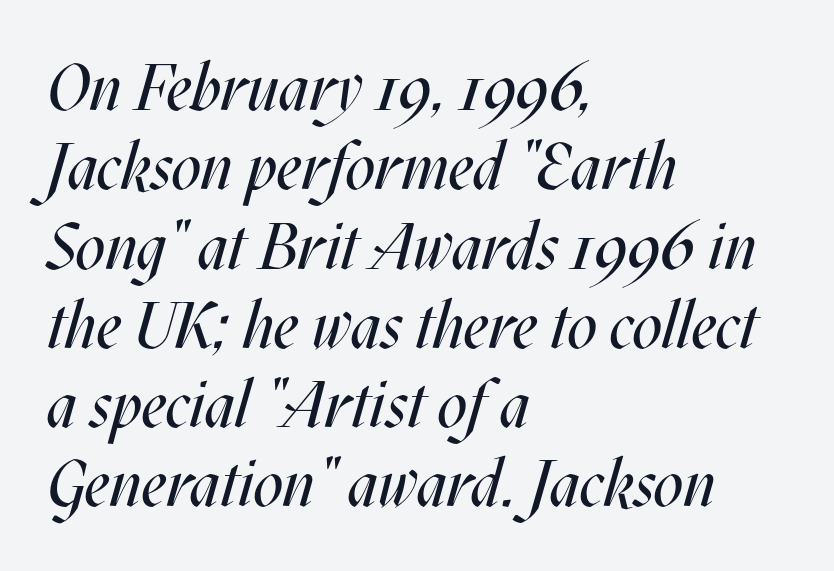
{"italic": "yes", "lean": "right", "slant_degrees": 17, "bold": "no", "weight": "regular", "width": "condensed", "stroke_contrast": "medium", "x_height": "large", "monospaced": "no", "underline": "no", "align": "left", "line_spacing_ratio": 1.22, "letter_spacing": "normal", "letter_spacing_em": 0.0, "glyph_px": 65}
